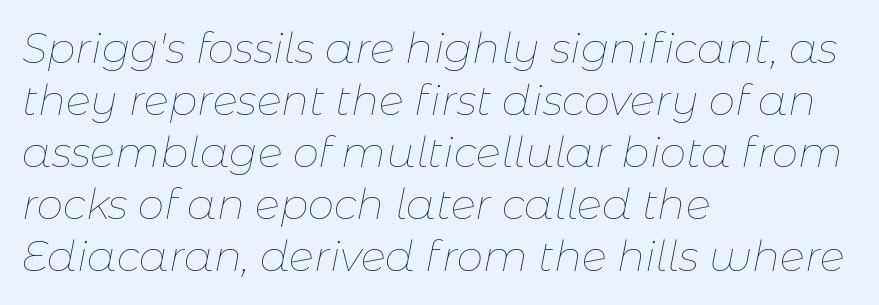
{"italic": "yes", "lean": "right", "slant_degrees": 11, "bold": "no", "weight": "thin", "width": "normal", "stroke_contrast": "low", "x_height": "medium", "monospaced": "no", "underline": "no", "align": "left", "line_spacing_ratio": 1.24, "letter_spacing": "normal", "letter_spacing_em": 0.0, "glyph_px": 42}
